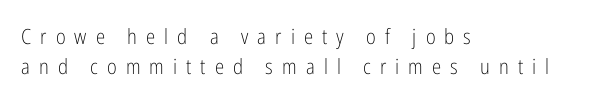
{"italic": "no", "bold": "no", "underline": "no", "align": "left", "line_spacing": "normal", "line_spacing_ratio": 1.43, "letter_spacing": "wide", "letter_spacing_em": 0.43, "glyph_px": 21}
